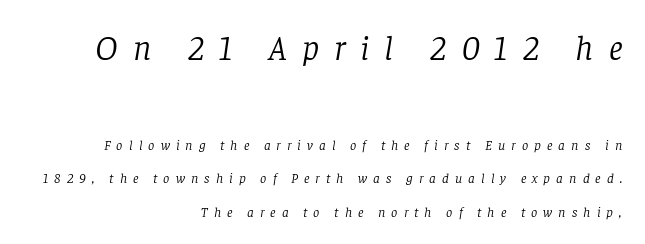
All the whitespace from short lines collects on the left. Observe the wide spacing: letters keep a clear distance from each other. No letter is thick-stroked: the sample isn't bold. The font's italic variant was chosen for this text. Plain, unruled lines of type.
